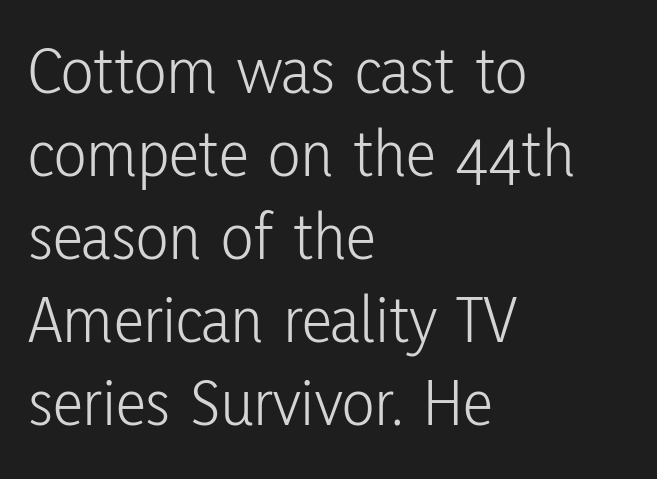
The zone under the glyphs is completely vacant. Is the block centered? No — it sits flush against the left margin. The text was rendered using a sans face with plain stroke endings. These glyphs show unthickened strokes, regular width or finer. What stands out about the letter spacing? Nothing — it is the standard amount.
